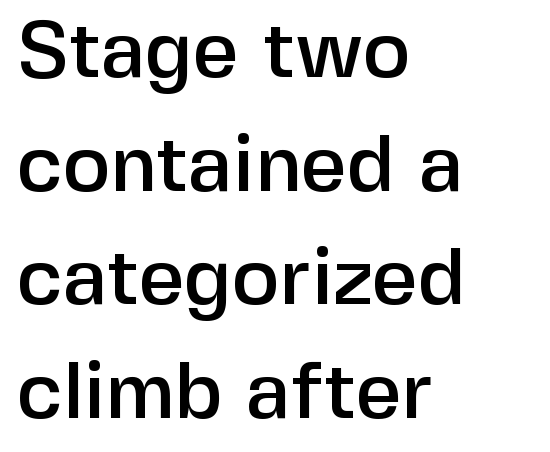
{"serif": "no", "italic": "no", "width": "normal", "stroke_contrast": "low", "x_height": "medium", "monospaced": "no", "underline": "no", "align": "left", "line_spacing": "normal", "line_spacing_ratio": 1.42, "letter_spacing": "normal", "letter_spacing_em": 0.0, "glyph_px": 80}
